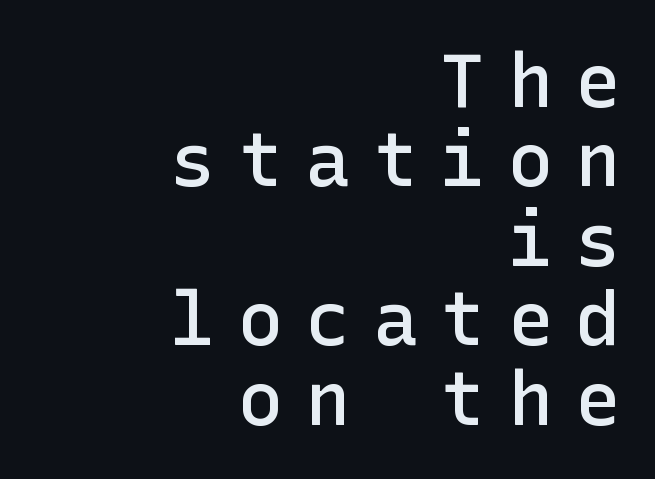
This rendering employs a face without finishing strokes, i.e., a sans-serif. The space directly below the letters is spotless. Each new line begins almost immediately beneath the previous one. Honestly, the letter spacing is so wide it's the main thing you notice. Does the lettering tilt? It doesn't — this is upright.
